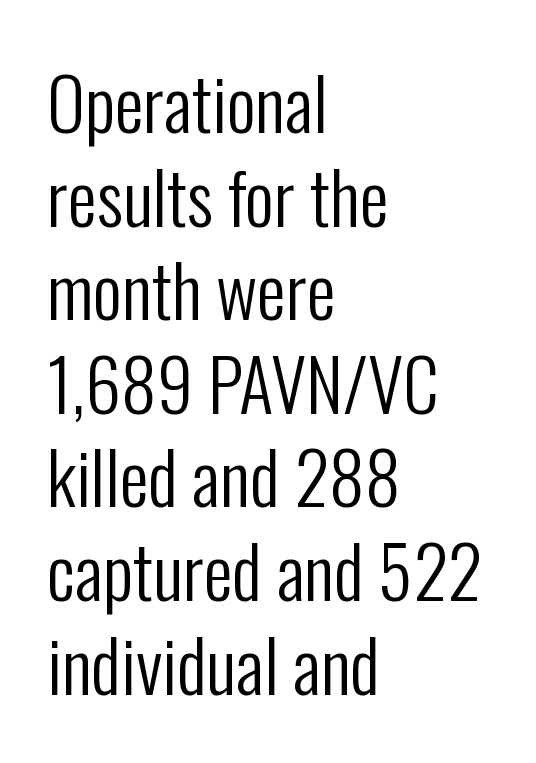
{"serif": "no", "italic": "no", "bold": "no", "weight": "regular", "width": "condensed", "stroke_contrast": "low", "x_height": "medium", "monospaced": "no", "underline": "no", "align": "left", "line_spacing": "normal", "line_spacing_ratio": 1.3, "letter_spacing": "normal", "letter_spacing_em": 0.0, "glyph_px": 72}
